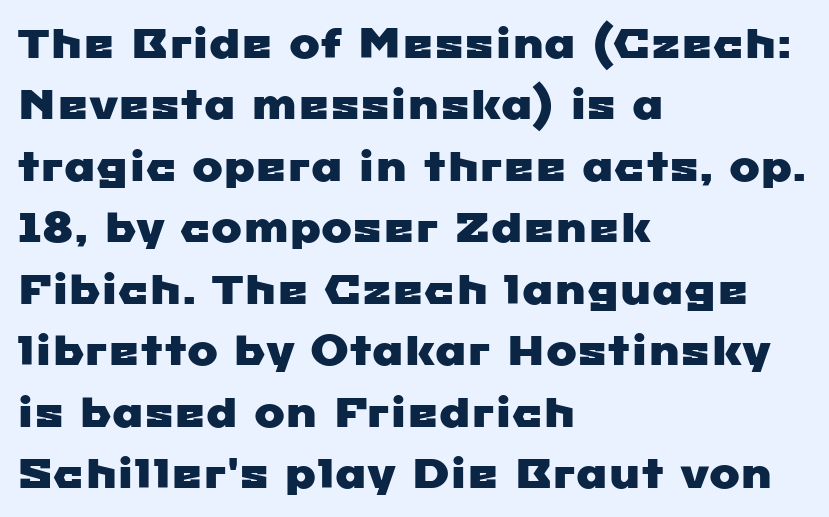
The image shows 41 px wide sans-serif type; set left-aligned, normal line spacing (1.5x), normal letter spacing, not underlined; low stroke contrast and a medium x-height.
